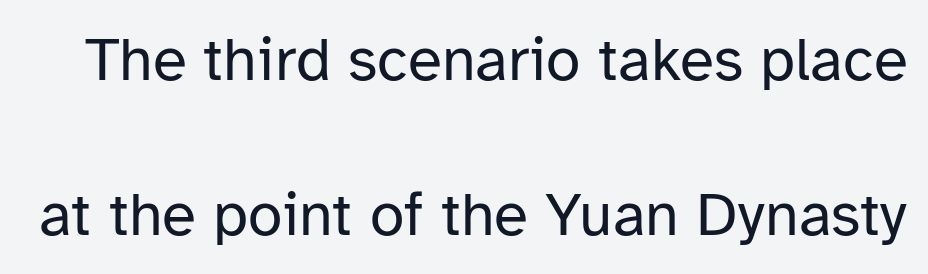
{"serif": "no", "italic": "no", "bold": "no", "weight": "regular", "width": "normal", "stroke_contrast": "low", "x_height": "medium", "monospaced": "no", "underline": "no", "line_spacing": "loose", "line_spacing_ratio": 2.5, "letter_spacing": "normal", "letter_spacing_em": 0.0, "glyph_px": 62}
